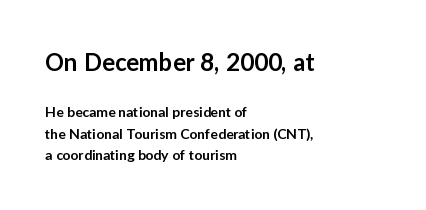
Q: Is the text bold? A: Semi-bold.
Q: Is the text italic (slanted)? A: No, it is upright.
Q: Is the text underlined? A: No.
Q: How is the paragraph aligned? A: Left-aligned.
Q: Is the spacing between letters normal or unusually wide? A: Normal.
Q: Is the spacing between lines tight, normal or loose? A: Normal.
Q: Which block of text is set in a larger size, the first (top) or the second (bottom)? A: The first (top) one.
